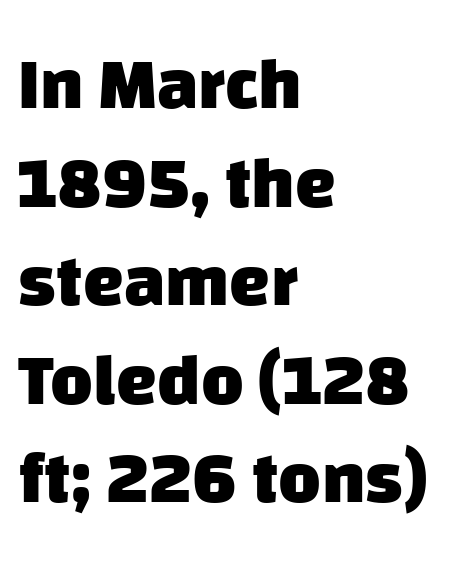
The image shows 73 px heavy sans-serif type; set left-aligned, normal line spacing (1.35x), normal letter spacing, not underlined; low stroke contrast and a large x-height.
